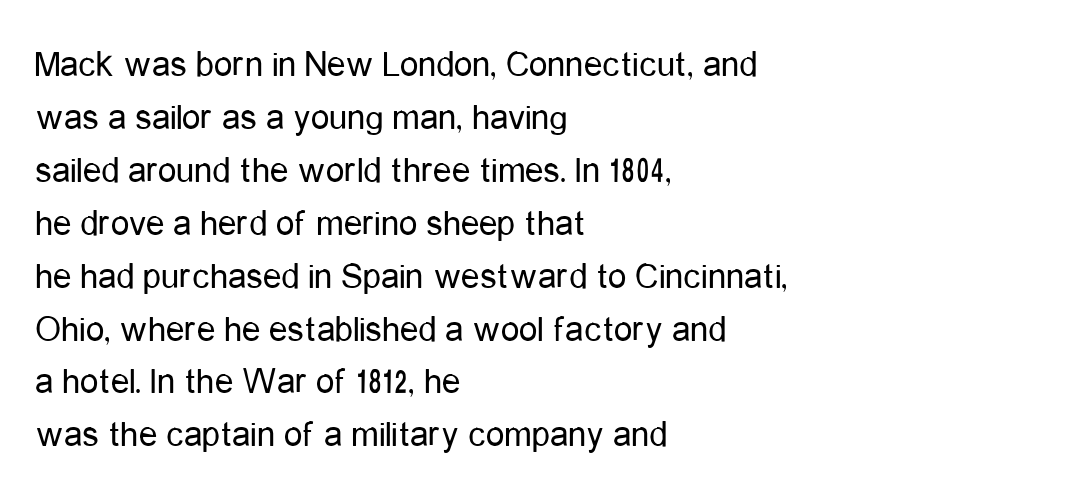
The image shows 37 px regular-weight, condensed sans-serif type, upright; set left-aligned, normal line spacing (1.43x), normal letter spacing, not underlined; low stroke contrast and a medium x-height.
